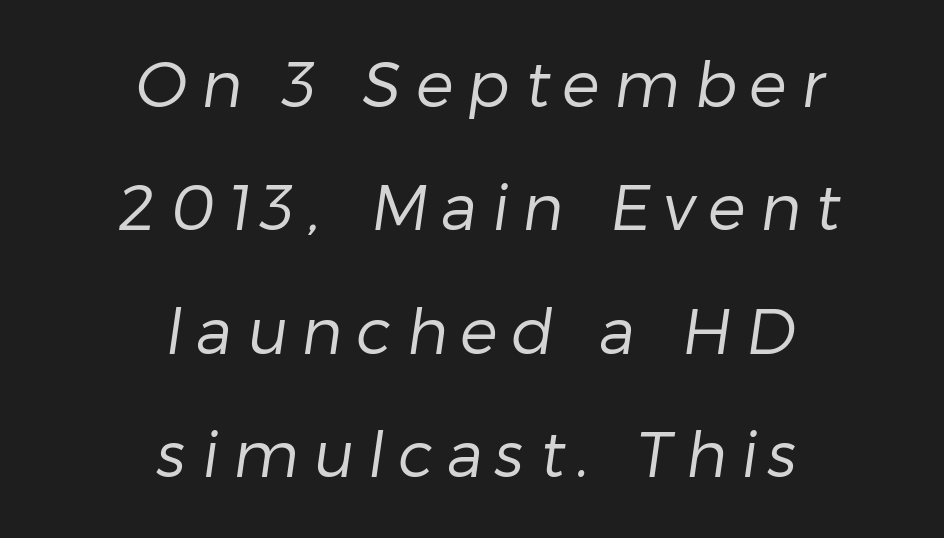
Q: Is the text bold? A: No.
Q: Is the typeface a serif or a sans-serif typeface? A: Sans-serif.
Q: Is the text underlined? A: No.
Q: How is the paragraph aligned? A: Centered.
Q: Is the spacing between letters normal or unusually wide? A: Unusually wide.
Q: Is the spacing between lines tight, normal or loose? A: Loose.
Q: Width (condensed, normal, or wide)? A: Normal.
Q: Stroke contrast? A: Low.
Q: x-height? A: Medium.
Q: Monospaced? A: No.
